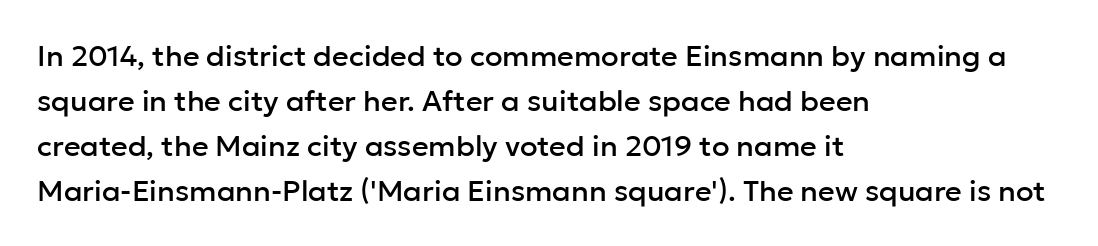
{"serif": "no", "italic": "no", "width": "normal", "stroke_contrast": "low", "x_height": "medium", "monospaced": "no", "underline": "no", "align": "left", "line_spacing": "normal", "line_spacing_ratio": 1.55, "letter_spacing": "normal", "letter_spacing_em": 0.0, "glyph_px": 29}
